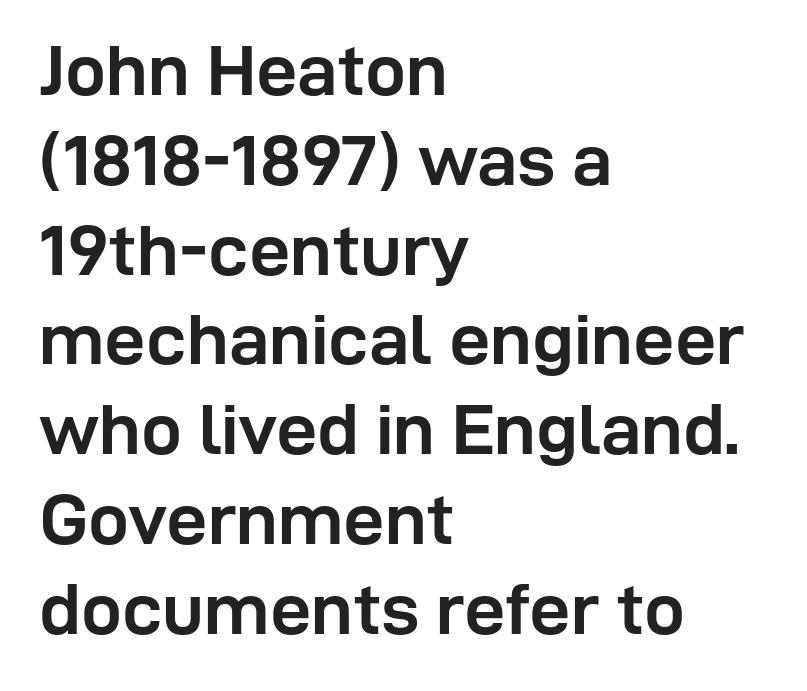
The image shows 73 px semibold sans-serif type, upright; set left-aligned, line spacing 1.23x, normal letter spacing, not underlined; low stroke contrast and a medium x-height.
